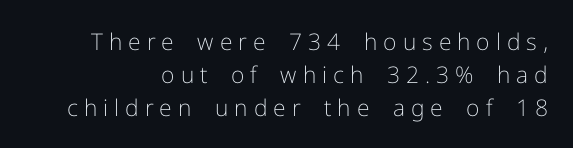
Posture: vertical. Does extra space separate the letters? Yes, quite a lot of it. Words float on clear page, feet unadorned. The lines sit at an ordinary, default distance from one another. The cut favours lightness, reaching ordinary text weight at its darkest.
